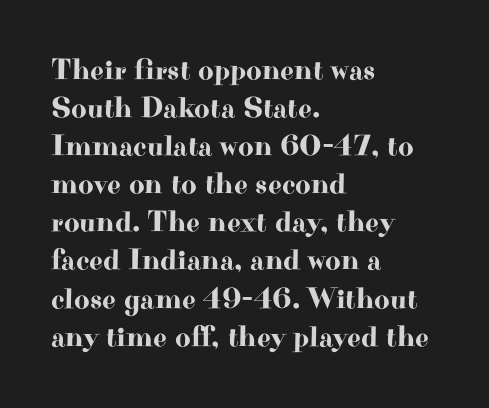
{"serif": "yes", "italic": "no", "width": "wide", "stroke_contrast": "high", "x_height": "small", "monospaced": "no", "underline": "no", "align": "left", "line_spacing": "normal", "line_spacing_ratio": 1.27, "letter_spacing": "normal", "letter_spacing_em": 0.0, "glyph_px": 30}
